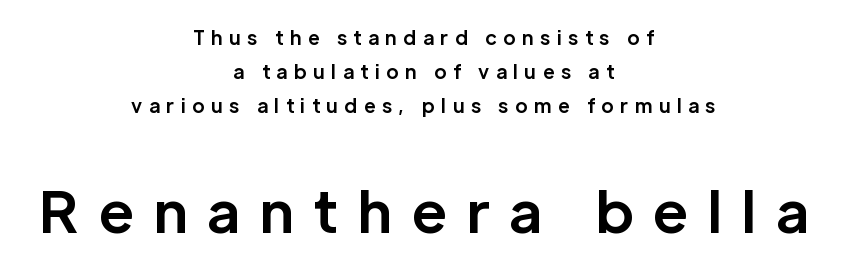
The image shows 57 px bold sans-serif type, upright; set centered, line spacing 1.78x, unusually wide letter spacing (+0.34 em), not underlined; the second (bottom) block is 3.0x larger; low stroke contrast and a medium x-height.
